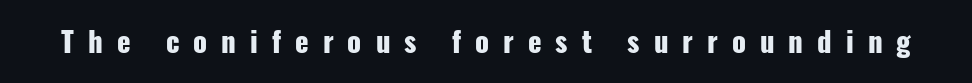
Q: Is the text bold? A: Yes.
Q: Is the text italic (slanted)? A: No, it is upright.
Q: Is the typeface a serif or a sans-serif typeface? A: Sans-serif.
Q: Is the text underlined? A: No.
Q: Is the spacing between letters normal or unusually wide? A: Unusually wide.
Q: Width (condensed, normal, or wide)? A: Condensed.
Q: Stroke contrast? A: Low.
Q: x-height? A: Medium.
Q: Monospaced? A: No.
